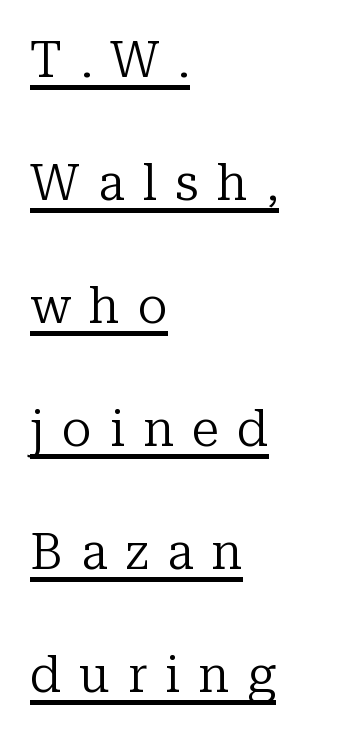
Q: Is the text bold? A: No.
Q: Is the text italic (slanted)? A: No, it is upright.
Q: Is the typeface a serif or a sans-serif typeface? A: Serif.
Q: Is the text underlined? A: Yes.
Q: How is the paragraph aligned? A: Left-aligned.
Q: Is the spacing between letters normal or unusually wide? A: Unusually wide.
Q: Is the spacing between lines tight, normal or loose? A: Loose.
Q: Width (condensed, normal, or wide)? A: Normal.
Q: Stroke contrast? A: Low.
Q: x-height? A: Medium.
Q: Monospaced? A: No.
